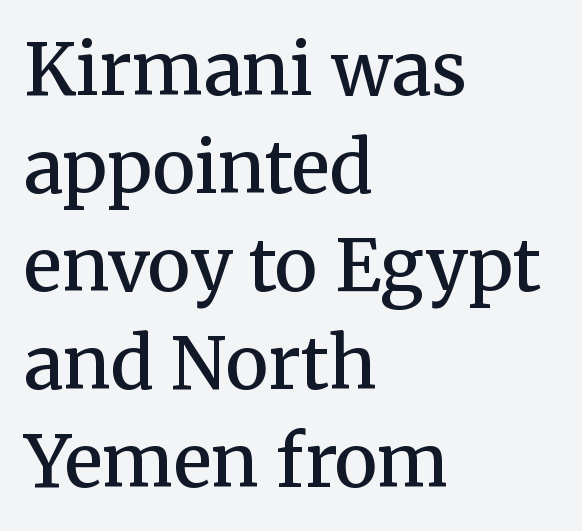
{"serif": "yes", "italic": "no", "bold": "semi", "weight": "semibold", "width": "normal", "stroke_contrast": "medium", "x_height": "medium", "monospaced": "no", "underline": "no", "align": "left", "line_spacing": "normal", "line_spacing_ratio": 1.36, "letter_spacing": "normal", "letter_spacing_em": 0.0, "glyph_px": 72}
